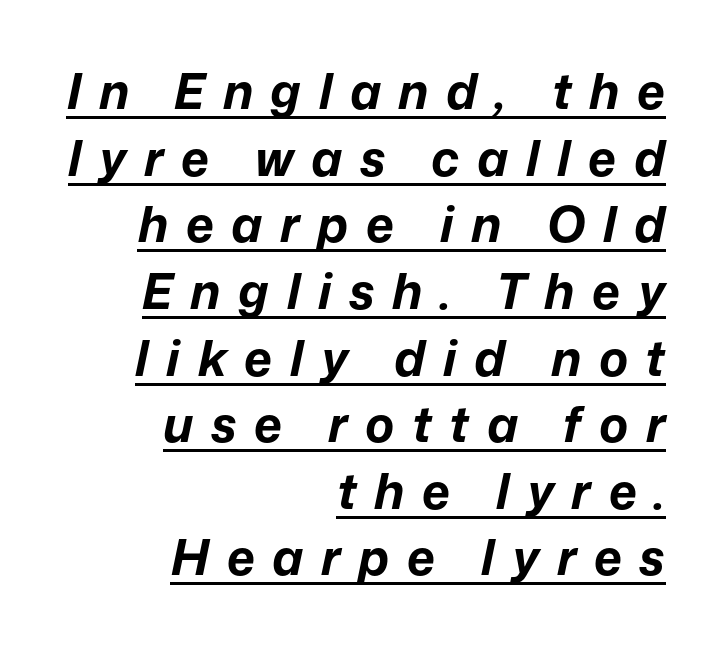
Q: Is the text bold? A: Yes.
Q: Is the text italic (slanted)? A: Yes, it leans right by about 12 degrees.
Q: Is the text underlined? A: Yes.
Q: How is the paragraph aligned? A: Right-aligned.
Q: Is the spacing between letters normal or unusually wide? A: Unusually wide.
Q: Is the spacing between lines tight, normal or loose? A: Normal.
Q: Width (condensed, normal, or wide)? A: Normal.
Q: Stroke contrast? A: Low.
Q: x-height? A: Medium.
Q: Monospaced? A: No.
